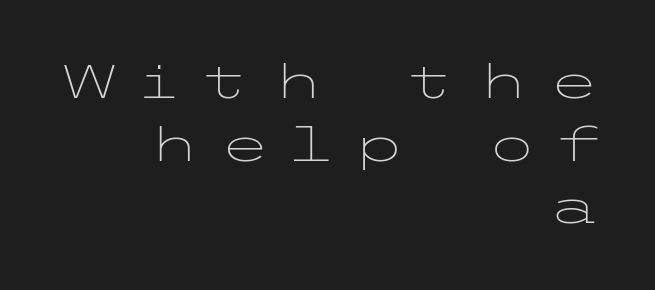
If you drew a line through each stem, it would be perfectly vertical. A flush-right, rag-left setting is used for this passage. The tracking reads as deliberately expanded to a designer's eye. Regular leading. These glyphs show unthickened strokes, regular width or finer. Only glyphs here, with clear space below each row.
